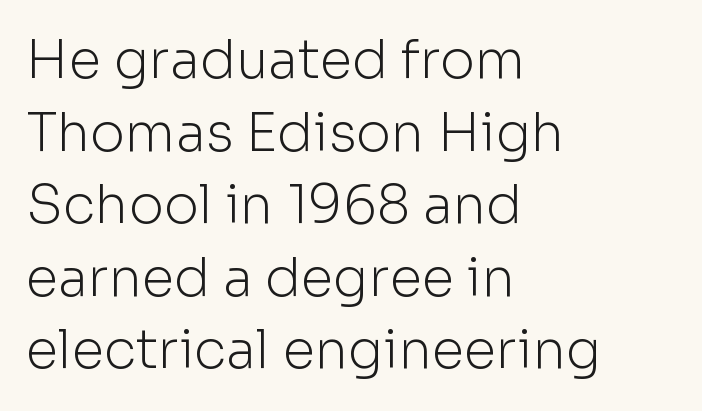
The letters carry no serifs — their stems end cleanly without finishing strokes. This is roman type, the default non-slanted kind. Beneath every word, the page is bare. These lines are rendered in a variable-pitch font. Unbolded letterforms with no extra heft. The gaps between neighbouring characters are ordinary and unremarkable.
